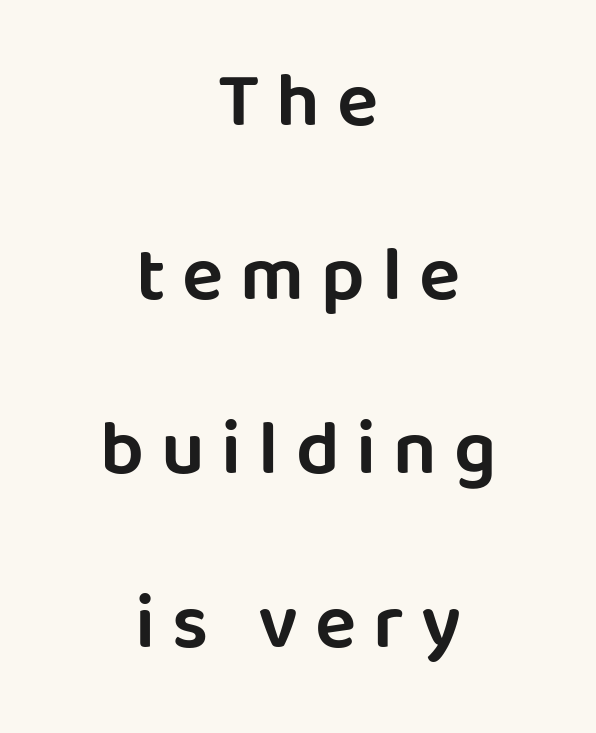
The image shows 77 px sans-serif type, upright; set centered, loose line spacing (2.26x), unusually wide letter spacing (+0.22 em), not underlined; low stroke contrast and a large x-height.
